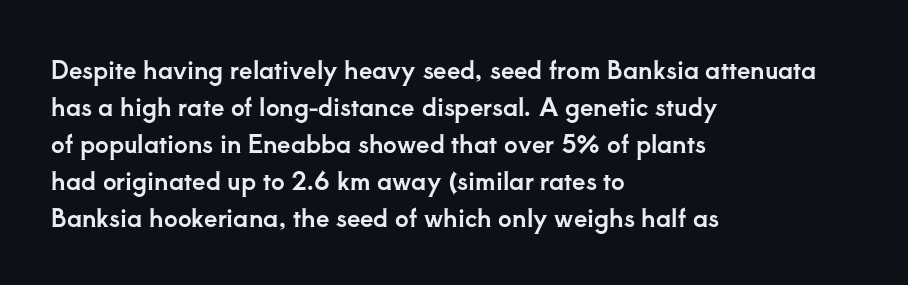
This is roman type, the default non-slanted kind. The lines in this sample share a left origin and differ only in where they stop. Glance below the letters and you will spot only blank space. The line-height multiplier appears to be the usual default. No extra tracking has been applied to these lines.
